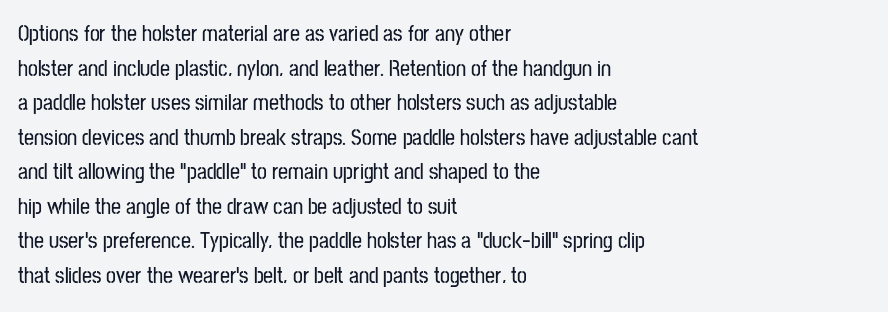
Q: Is the text italic (slanted)? A: No, it is upright.
Q: Is the text underlined? A: No.
Q: How is the paragraph aligned? A: Left-aligned.
Q: Is the spacing between letters normal or unusually wide? A: Normal.
Q: Is the spacing between lines tight, normal or loose? A: Normal.
